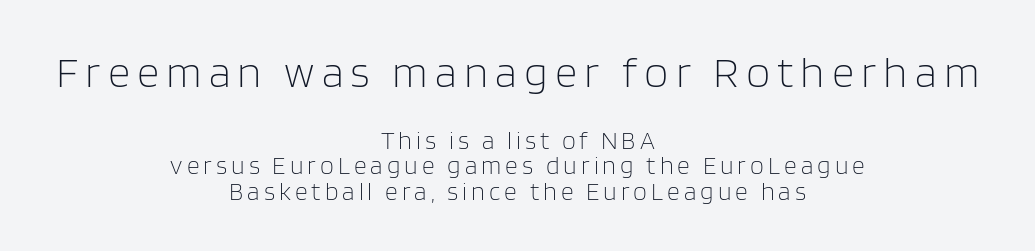
The image shows 44 px light sans-serif type, upright; set centered, tight line spacing (1.03x), not underlined; the first (top) block is 1.76x larger; low stroke contrast and a large x-height.
